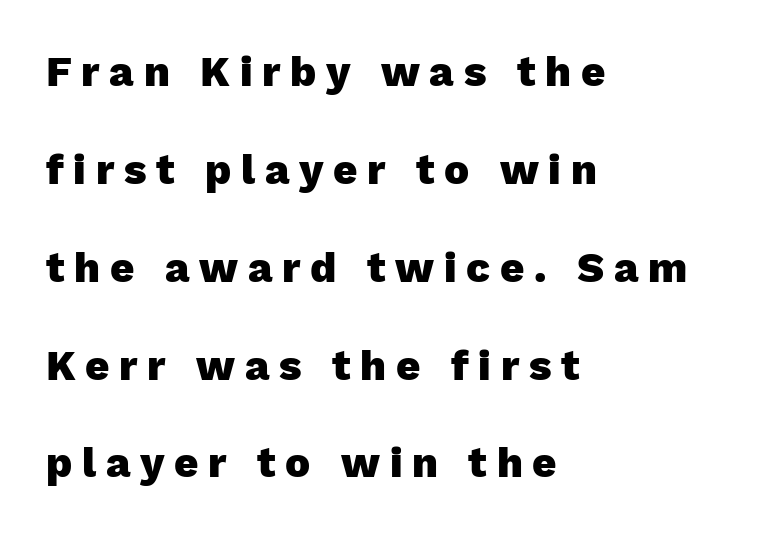
The image shows 42 px heavy sans-serif type, upright; set left-aligned, loose line spacing (2.33x), unusually wide letter spacing (+0.23 em), not underlined; low stroke contrast and a medium x-height.
